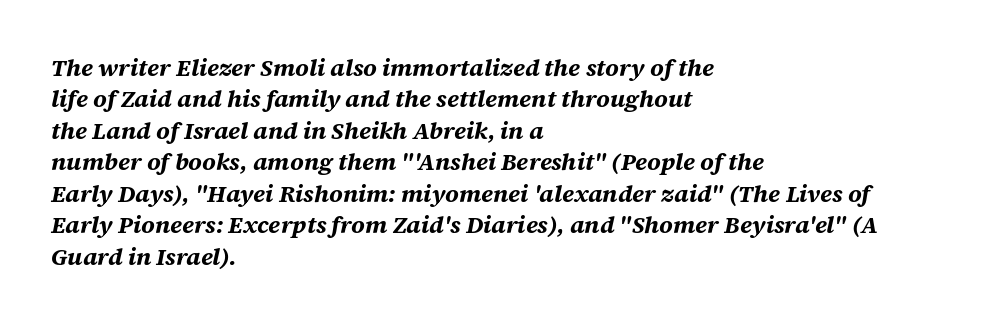
Q: Is the text bold? A: Yes.
Q: Is the text italic (slanted)? A: Yes, it leans right by about 12 degrees.
Q: Is the text underlined? A: No.
Q: How is the paragraph aligned? A: Left-aligned.
Q: Is the spacing between letters normal or unusually wide? A: Normal.
Q: Is the spacing between lines tight, normal or loose? A: Normal.
